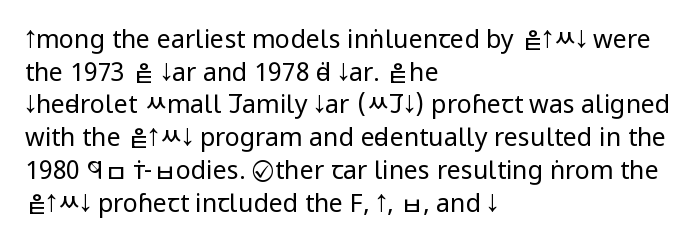
{"italic": "no", "bold": "no", "underline": "no", "align": "left", "line_spacing": "normal", "line_spacing_ratio": 1.31, "letter_spacing": "normal", "letter_spacing_em": 0.0, "glyph_px": 25}
